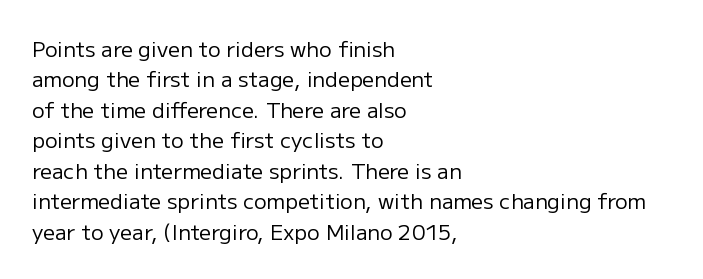
Q: Is the text bold? A: No.
Q: Is the text italic (slanted)? A: No, it is upright.
Q: Is the text underlined? A: No.
Q: How is the paragraph aligned? A: Left-aligned.
Q: Is the spacing between letters normal or unusually wide? A: Normal.
Q: Is the spacing between lines tight, normal or loose? A: Normal.
